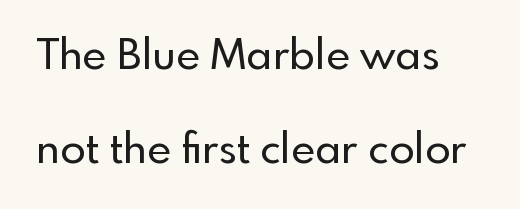
{"serif": "no", "italic": "no", "width": "normal", "x_height": "small", "monospaced": "no", "underline": "no", "line_spacing": "loose", "line_spacing_ratio": 2.23, "letter_spacing": "normal", "letter_spacing_em": 0.0, "glyph_px": 42}
